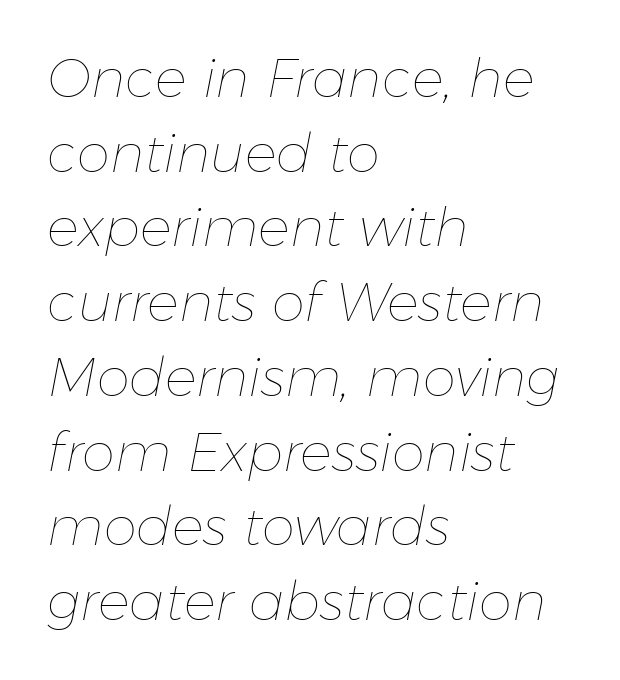
A classic flush-left, rag-right setting is used for this passage. Anything drawn beneath the words? Only blank space. A typesetter would call this zero additional tracking. Regular leading. Think of a printed novel: that variable character pitch is what you see here.
